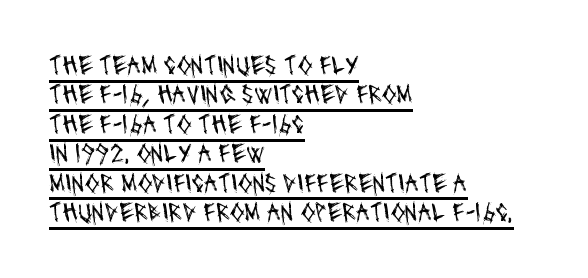
The typesetting does not lean heavy: it is not bold. Reading down the column, the eye jumps only a short way to each next line. Somebody hit Ctrl+U on this one — the words are underlined. The text block is weighted toward the left margin, trailing off unevenly rightward. The gaps between neighbouring characters are ordinary and unremarkable.
